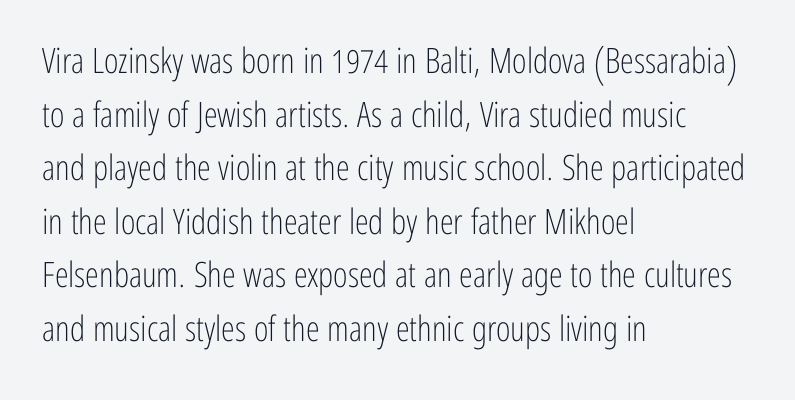
{"serif": "no", "italic": "no", "bold": "no", "weight": "light", "width": "condensed", "stroke_contrast": "low", "x_height": "medium", "monospaced": "no", "underline": "no", "align": "left", "line_spacing": "normal", "line_spacing_ratio": 1.53, "letter_spacing": "normal", "letter_spacing_em": 0.0, "glyph_px": 35}
